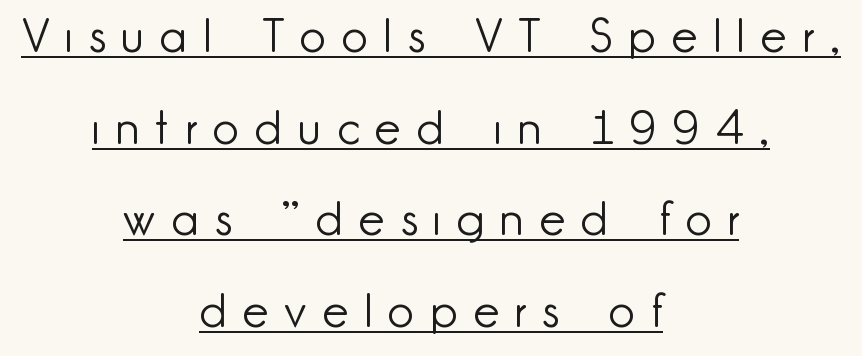
{"serif": "no", "italic": "no", "bold": "no", "weight": "light", "width": "normal", "stroke_contrast": "low", "x_height": "small", "monospaced": "no", "underline": "yes", "align": "center", "line_spacing": "loose", "line_spacing_ratio": 1.99, "letter_spacing": "wide", "letter_spacing_em": 0.35, "glyph_px": 46}
